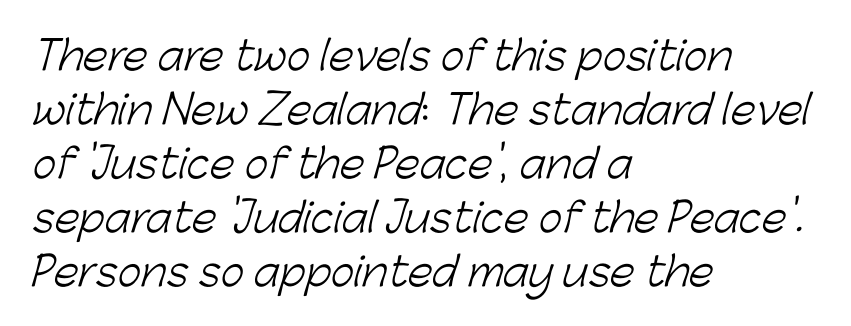
Nope, no serifs anywhere on these letters. Unmarked baselines from the first word to the last. The passage shown is not bold in any degree. A typesetter would call this proportional, since set widths differ per character. In CSS terms this would be text-align: left. Evenly set lines give the paragraph a standard silhouette.
